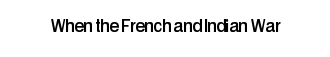
The image shows 22 px text type, upright; set normal letter spacing, not underlined.
